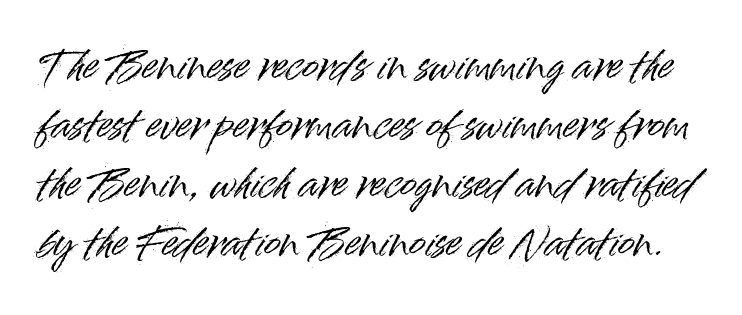
Q: Is the text italic (slanted)? A: Yes.
Q: Is the typeface a serif or a sans-serif typeface? A: Sans-serif.
Q: Is the text underlined? A: No.
Q: Is the spacing between letters normal or unusually wide? A: Normal.
Q: Is the spacing between lines tight, normal or loose? A: Normal.
Q: Width (condensed, normal, or wide)? A: Normal.
Q: Stroke contrast? A: High.
Q: x-height? A: Small.
Q: Monospaced? A: No.
